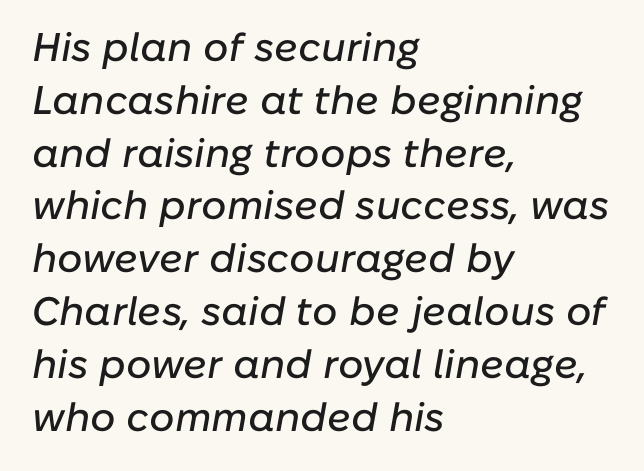
Q: Is the text italic (slanted)? A: Yes, it leans right by about 10 degrees.
Q: Is the text underlined? A: No.
Q: How is the paragraph aligned? A: Left-aligned.
Q: Is the spacing between letters normal or unusually wide? A: Normal.
Q: Is the spacing between lines tight, normal or loose? A: Normal.
Q: Width (condensed, normal, or wide)? A: Normal.
Q: Stroke contrast? A: Low.
Q: x-height? A: Medium.
Q: Monospaced? A: No.
